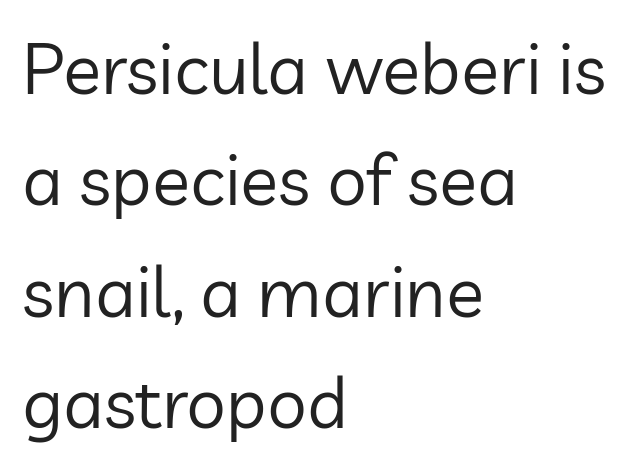
The rendering keeps characters at their native spacing. The axis of the letterforms is exactly vertical. In CSS terms this would be text-align: left. A typesetter would call this proportional, since set widths differ per character. Stems here are at most as thick as an everyday book face. Horizontal bands of white between lines are of average thickness.
